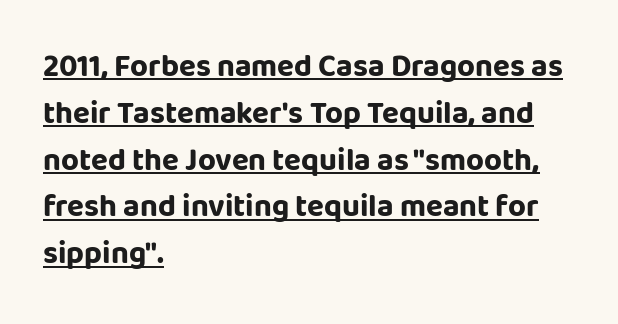
{"serif": "no", "italic": "no", "bold": "yes", "weight": "bold", "width": "normal", "stroke_contrast": "low", "x_height": "large", "monospaced": "no", "underline": "yes", "align": "left", "line_spacing": "normal", "line_spacing_ratio": 1.51, "letter_spacing": "normal", "letter_spacing_em": 0.0, "glyph_px": 31}
